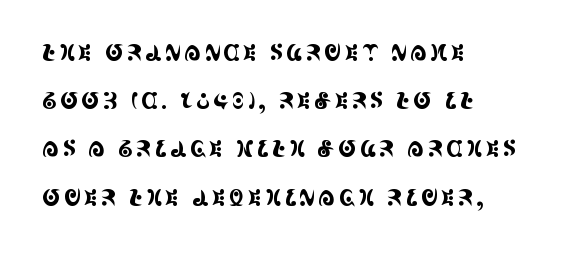
The image shows 22 px text type, upright; set left-aligned, loose line spacing (2.19x), not underlined.
